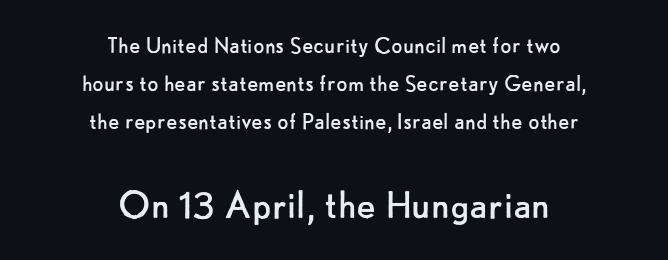
The rows are spaced the way most documents space them. Two sizes are in play, and the larger belongs to the second block. A bare baseline throughout the passage. The face used here is proportionally spaced, like ordinary book or web type. The compositor balanced each line on the midline. The face looks like a standard text weight, possibly lighter.
